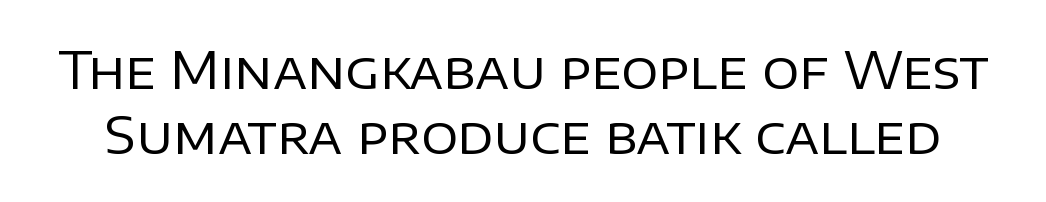
Q: Is the text bold? A: No.
Q: Is the text italic (slanted)? A: No, it is upright.
Q: Is the typeface a serif or a sans-serif typeface? A: Sans-serif.
Q: Is the text underlined? A: No.
Q: Is the spacing between letters normal or unusually wide? A: Normal.
Q: Is the spacing between lines tight, normal or loose? A: Normal.
Q: Width (condensed, normal, or wide)? A: Normal.
Q: Stroke contrast? A: Low.
Q: x-height? A: Large.
Q: Monospaced? A: No.
